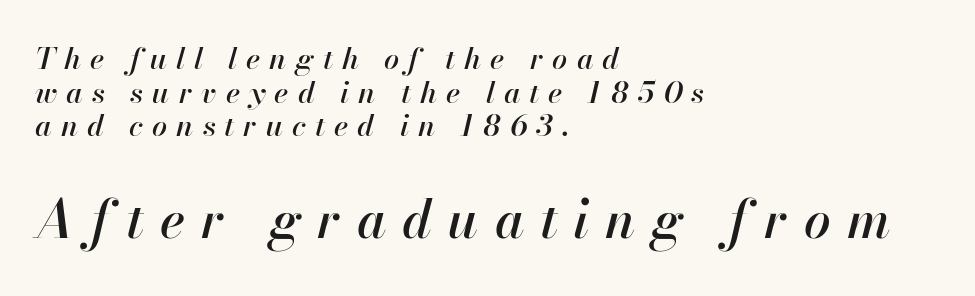
The image shows 53 px text type, italic (leaning right); set left-aligned, tight line spacing (1.12x), unusually wide letter spacing (+0.3 em), not underlined; the second (bottom) block is 1.77x larger; high stroke contrast and a small x-height.
